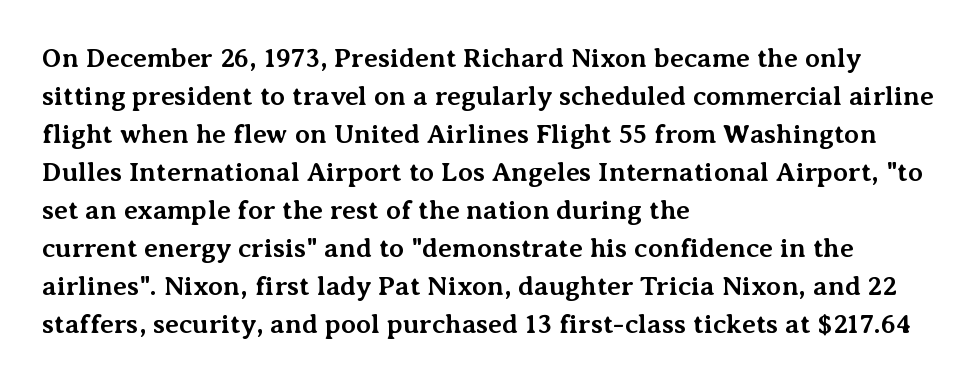
Nothing unusual about the tracking: characters are spaced as the font intends. Glance below the letters and you will spot only blank space. Designer's note — italics off, roman on. Alignment: flush left.
